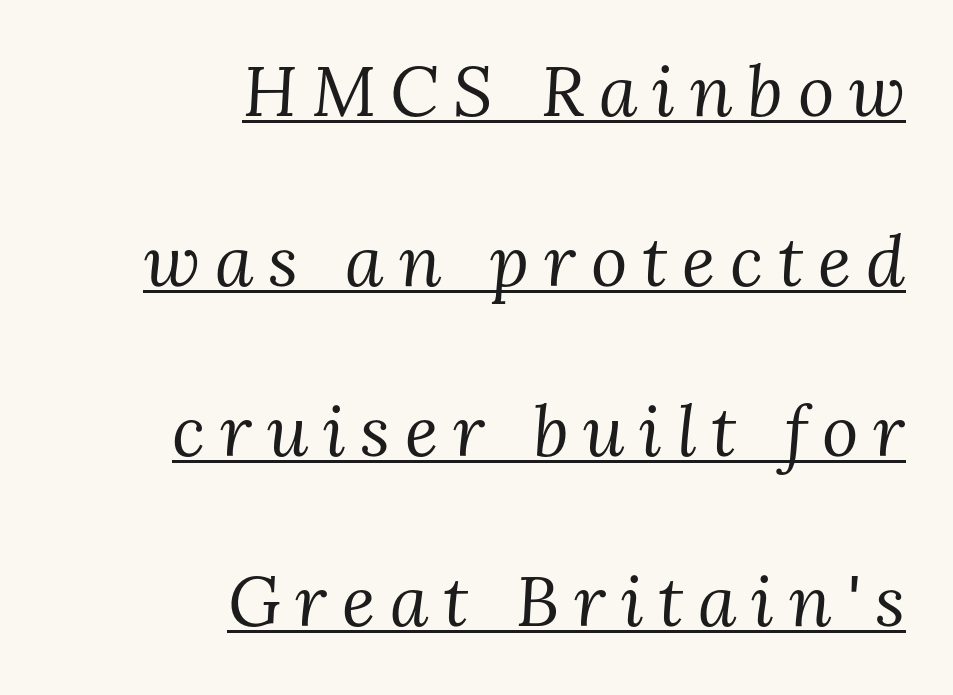
The image shows 70 px regular-weight serif type, italic (leaning right); set right-aligned, loose line spacing (2.43x), unusually wide letter spacing (+0.21 em), underlined; medium stroke contrast and a medium x-height.
